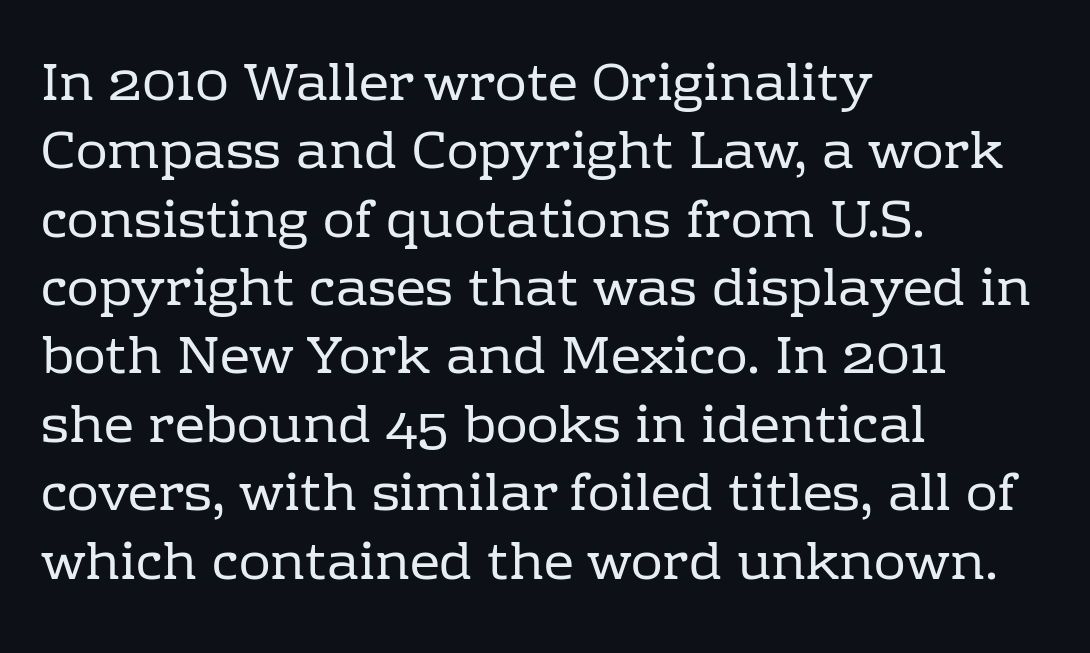
Q: Is the text bold? A: No.
Q: Is the text italic (slanted)? A: No, it is upright.
Q: Is the typeface a serif or a sans-serif typeface? A: Serif.
Q: Is the text underlined? A: No.
Q: How is the paragraph aligned? A: Left-aligned.
Q: Is the spacing between letters normal or unusually wide? A: Normal.
Q: Is the spacing between lines tight, normal or loose? A: Normal.
Q: Width (condensed, normal, or wide)? A: Normal.
Q: Stroke contrast? A: Low.
Q: x-height? A: Medium.
Q: Monospaced? A: No.
